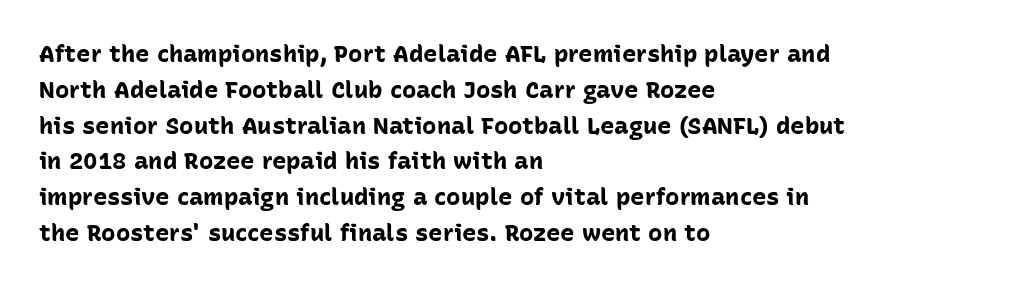
Q: Is the text bold? A: Yes.
Q: Is the text italic (slanted)? A: No, it is upright.
Q: Is the text underlined? A: No.
Q: How is the paragraph aligned? A: Left-aligned.
Q: Is the spacing between letters normal or unusually wide? A: Normal.
Q: Is the spacing between lines tight, normal or loose? A: Normal.
